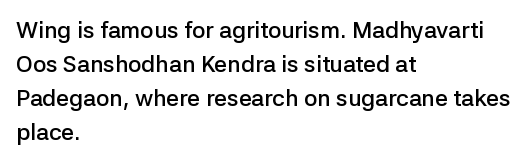
{"italic": "no", "bold": "semi", "underline": "no", "align": "left", "line_spacing": "normal", "line_spacing_ratio": 1.48, "letter_spacing": "normal", "letter_spacing_em": 0.0, "glyph_px": 23}
